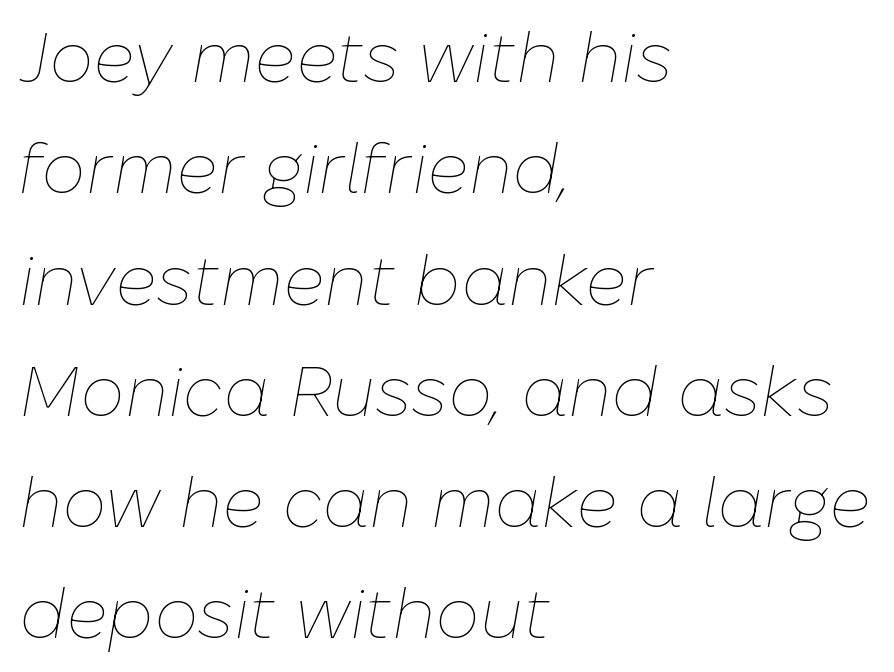
Q: Is the text bold? A: No.
Q: Is the text italic (slanted)? A: Yes, it leans right by about 10 degrees.
Q: Is the text underlined? A: No.
Q: How is the paragraph aligned? A: Left-aligned.
Q: Is the spacing between letters normal or unusually wide? A: Normal.
Q: Is the spacing between lines tight, normal or loose? A: Normal.
Q: Width (condensed, normal, or wide)? A: Normal.
Q: Stroke contrast? A: Low.
Q: x-height? A: Medium.
Q: Monospaced? A: No.
